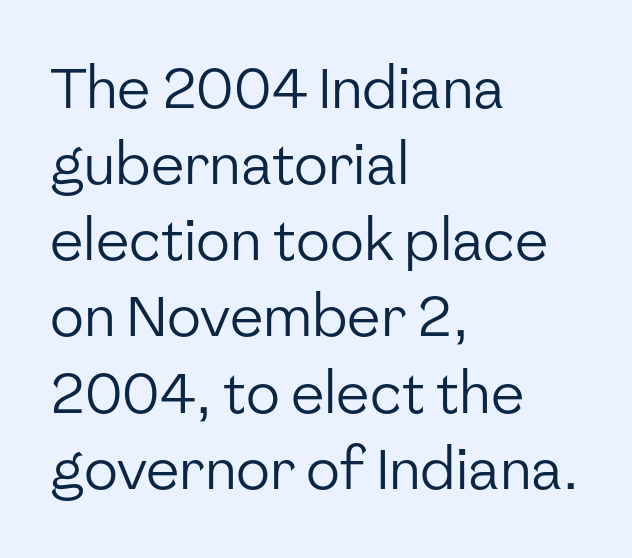
The image shows 56 px regular-weight sans-serif type, upright; set left-aligned, normal line spacing (1.36x), normal letter spacing, not underlined; low stroke contrast and a medium x-height.
